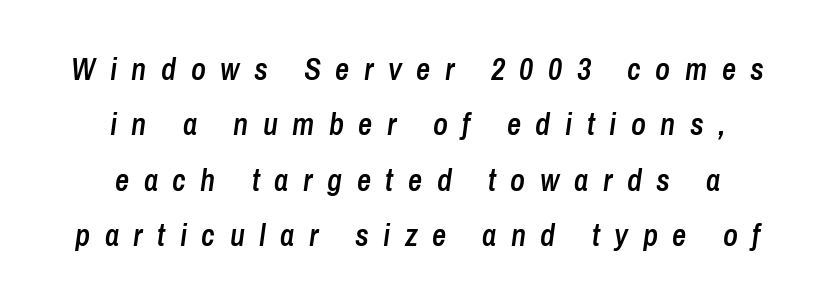
{"italic": "yes", "lean": "right", "slant_degrees": 8, "bold": "semi", "weight": "semibold", "width": "condensed", "stroke_contrast": "low", "x_height": "medium", "monospaced": "no", "underline": "no", "align": "center", "line_spacing_ratio": 1.79, "letter_spacing": "wide", "letter_spacing_em": 0.47, "glyph_px": 31}
